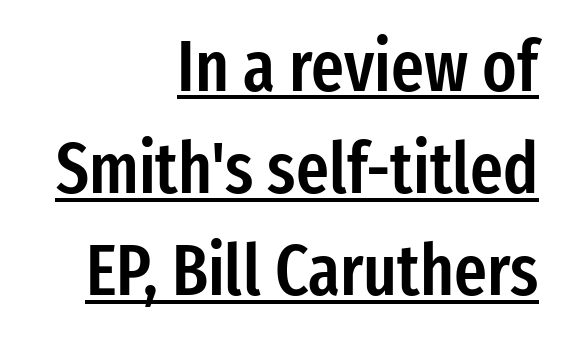
Q: Is the text bold? A: Semi-bold.
Q: Is the text italic (slanted)? A: No, it is upright.
Q: Is the typeface a serif or a sans-serif typeface? A: Sans-serif.
Q: Is the text underlined? A: Yes.
Q: How is the paragraph aligned? A: Right-aligned.
Q: Is the spacing between letters normal or unusually wide? A: Normal.
Q: Is the spacing between lines tight, normal or loose? A: Normal.
Q: Width (condensed, normal, or wide)? A: Condensed.
Q: Stroke contrast? A: Low.
Q: x-height? A: Medium.
Q: Monospaced? A: No.
